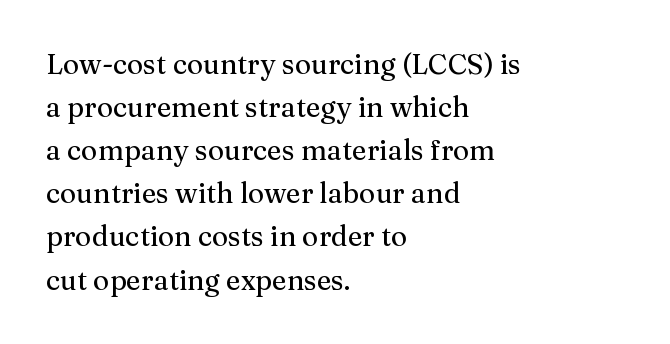
{"serif": "yes", "italic": "no", "width": "normal", "stroke_contrast": "medium", "x_height": "medium", "monospaced": "no", "underline": "no", "align": "left", "line_spacing": "normal", "line_spacing_ratio": 1.54, "letter_spacing": "normal", "letter_spacing_em": 0.0, "glyph_px": 28}
